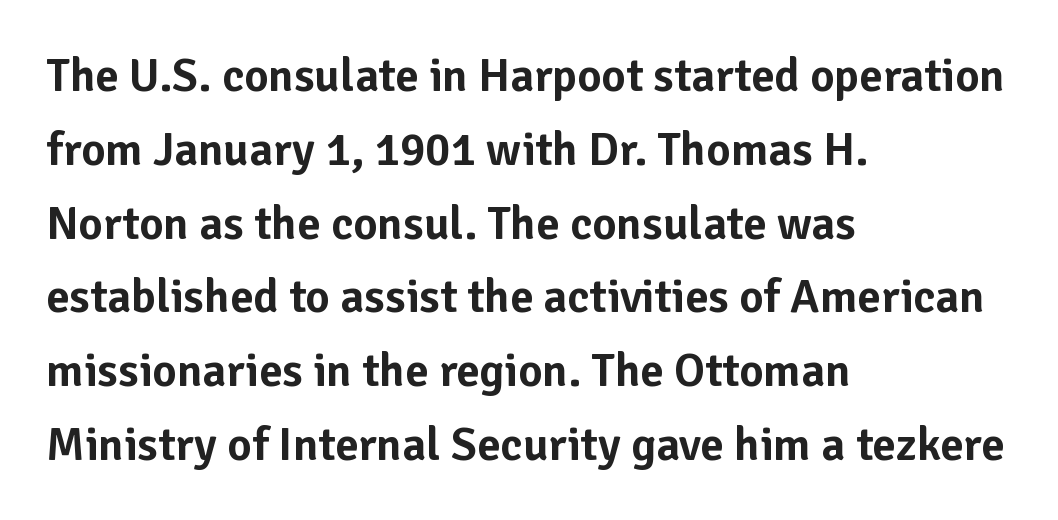
Posture: upright roman. A typesetter would call this proportional, since set widths differ per character. Each row of text sits above clean, open space. The font family rendered here belongs to the sans-serif group. Here the glyphs are tracked normally, forming tight word shapes. Interline gaps are of average width in this sample.
